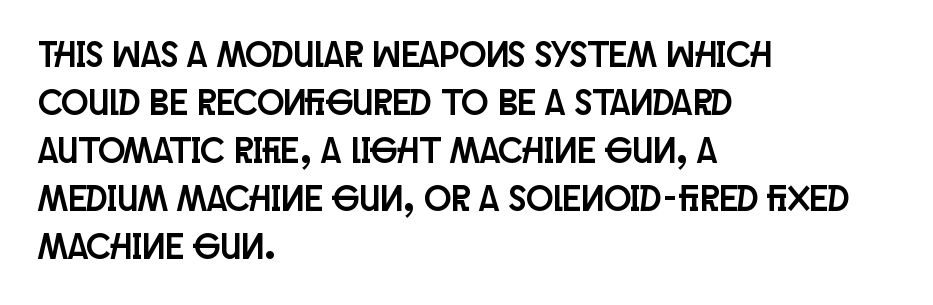
The image shows 36 px condensed sans-serif type, upright; set left-aligned, normal line spacing (1.33x), normal letter spacing, not underlined; low stroke contrast and a large x-height.
